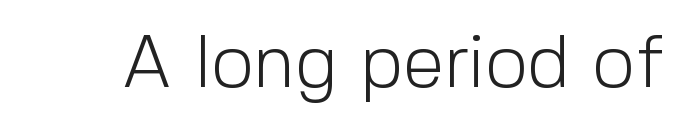
Varying glyph widths throughout — classic text-font behaviour. The tracking reads as untouched default to a designer's eye. The typeface chosen for these lines omits serifs. Vertical stems look standard width or narrower in stroke. Does the lettering tilt? It doesn't — this is upright. The gap between lines stays unmarked.
